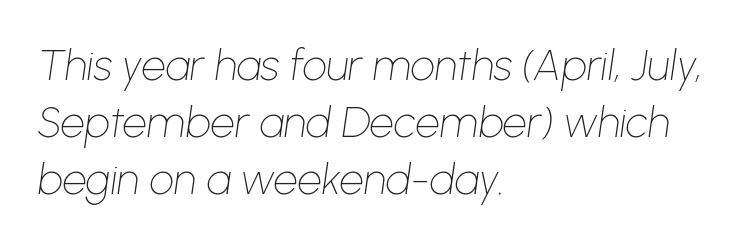
The image shows 43 px thin type, italic (leaning right); set left-aligned, normal line spacing (1.32x), normal letter spacing, not underlined; low stroke contrast and a medium x-height.
